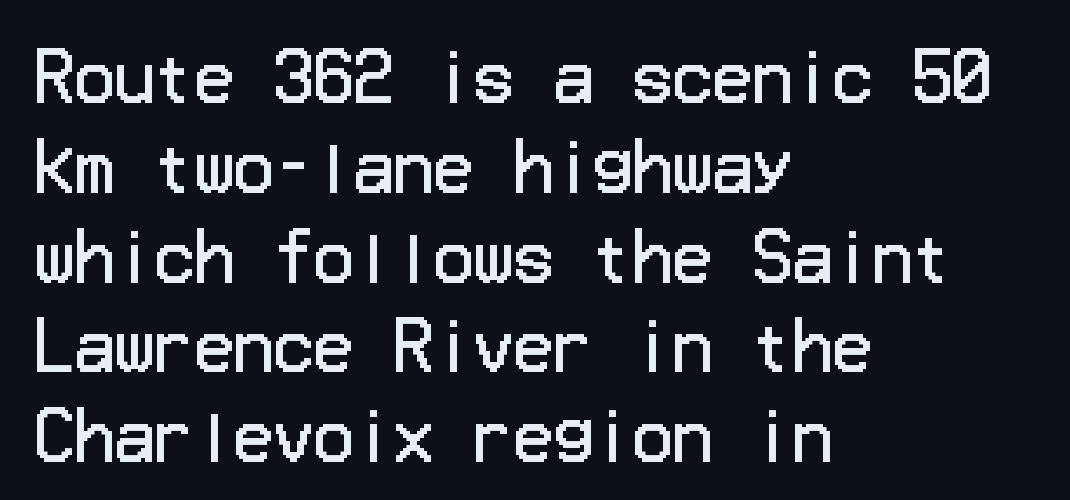
The image shows 66 px regular-weight sans-serif type, upright; set left-aligned, normal line spacing (1.36x), normal letter spacing, not underlined; low stroke contrast and a medium x-height.
